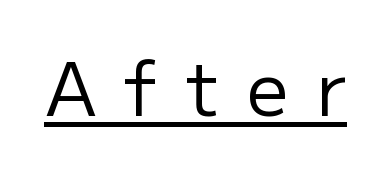
Q: Is the text bold? A: No.
Q: Is the text italic (slanted)? A: No, it is upright.
Q: Is the typeface a serif or a sans-serif typeface? A: Sans-serif.
Q: Is the text underlined? A: Yes.
Q: Is the spacing between letters normal or unusually wide? A: Unusually wide.
Q: Width (condensed, normal, or wide)? A: Normal.
Q: Stroke contrast? A: Low.
Q: x-height? A: Medium.
Q: Monospaced? A: No.
